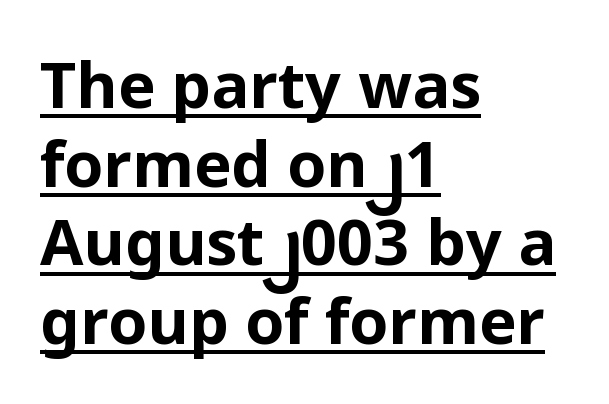
{"serif": "no", "italic": "no", "bold": "yes", "weight": "bold", "width": "normal", "stroke_contrast": "low", "x_height": "medium", "monospaced": "no", "underline": "yes", "align": "left", "line_spacing": "normal", "line_spacing_ratio": 1.25, "letter_spacing": "normal", "letter_spacing_em": 0.0, "glyph_px": 63}
